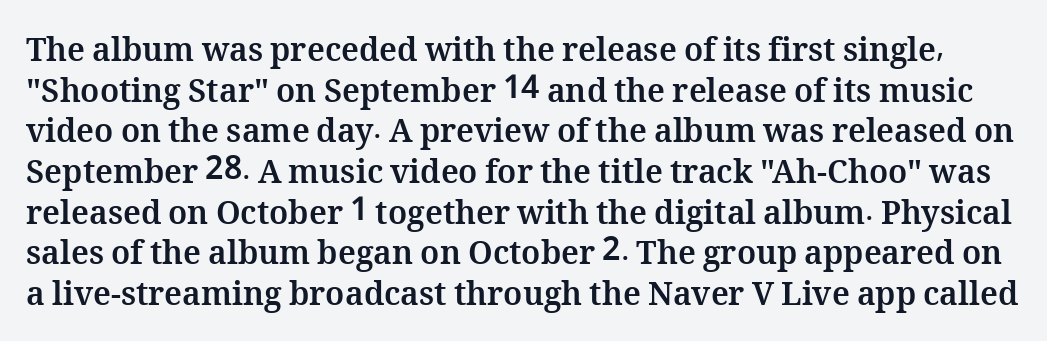
The image shows 32 px bold type, upright; set normal line spacing (1.27x), normal letter spacing, not underlined; medium stroke contrast and a medium x-height.
